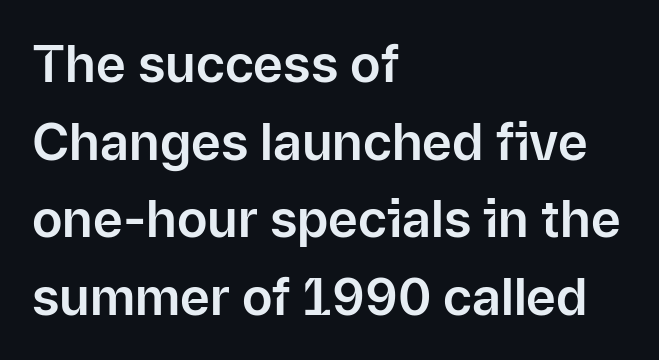
The image shows 51 px sans-serif type, upright; set left-aligned, normal line spacing (1.52x), normal letter spacing, not underlined; low stroke contrast and a medium x-height.
